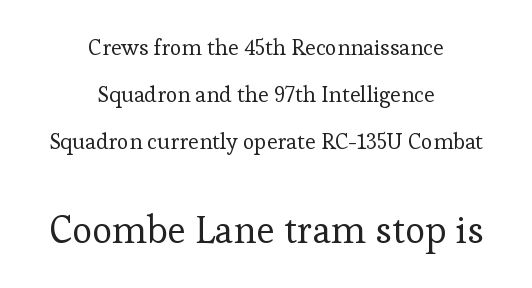
Summary of vertical rhythm: relaxed, with wide interline spacing. Caption: multi-line text, centered on the measure. The text was rendered using a seriffed face with decorative stroke endings. The letters stand upright; this is a roman face. Size contrast runs from small at the top to large at the bottom.
